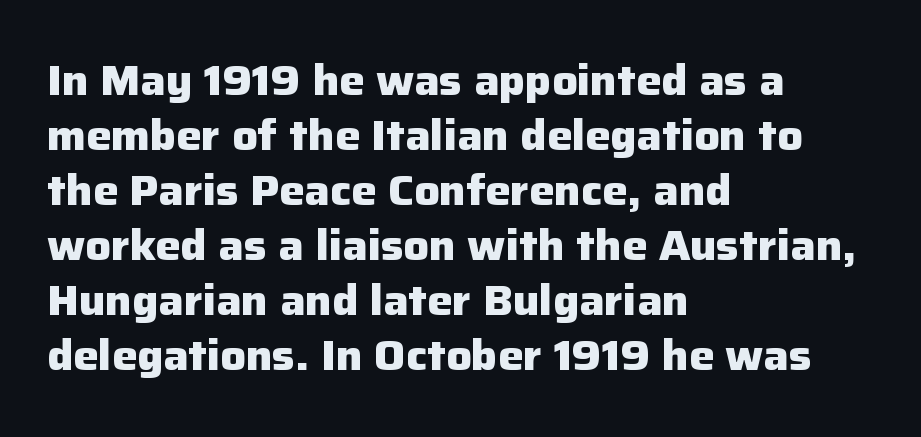
The image shows 42 px heavy sans-serif type, upright; set left-aligned, normal line spacing (1.31x), normal letter spacing, not underlined; low stroke contrast and a medium x-height.
